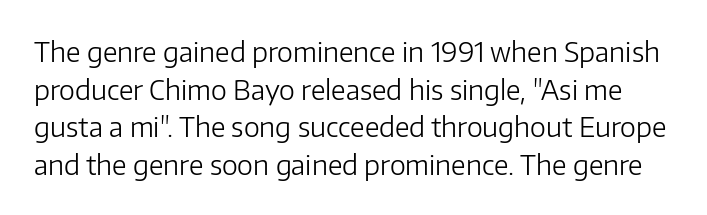
The image shows 27 px text type, upright; set normal line spacing (1.39x), normal letter spacing, not underlined.
